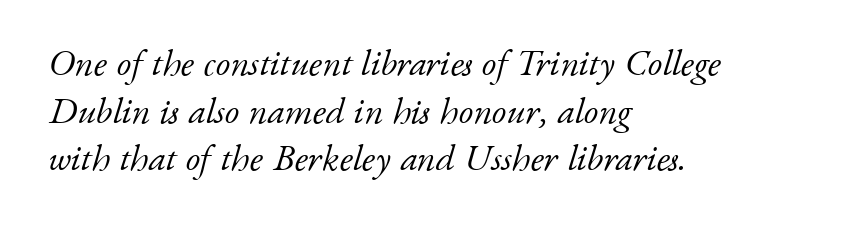
The passage shown is typeset with a serif family. The space directly below the letters is spotless. Every character sits at an angle, as italics do. The typesetter chose a ragged-right arrangement here. The passage shown has conventional tracking throughout.
